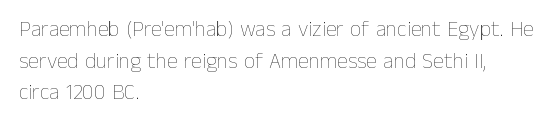
{"italic": "no", "bold": "no", "underline": "no", "align": "left", "line_spacing": "normal", "line_spacing_ratio": 1.44, "letter_spacing": "normal", "letter_spacing_em": 0.0, "glyph_px": 22}
